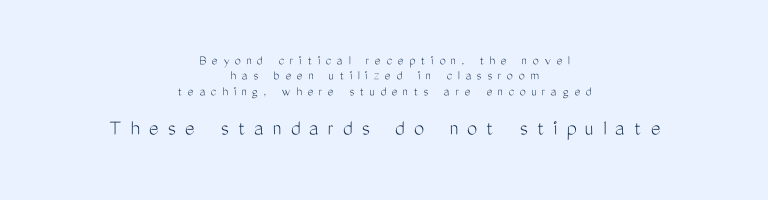
{"italic": "no", "bold": "no", "underline": "no", "align": "center", "line_spacing": "tight", "line_spacing_ratio": 1.09, "letter_spacing": "wide", "letter_spacing_em": 0.39, "larger_block": "second", "size_ratio": 1.64, "glyph_px": 23}
